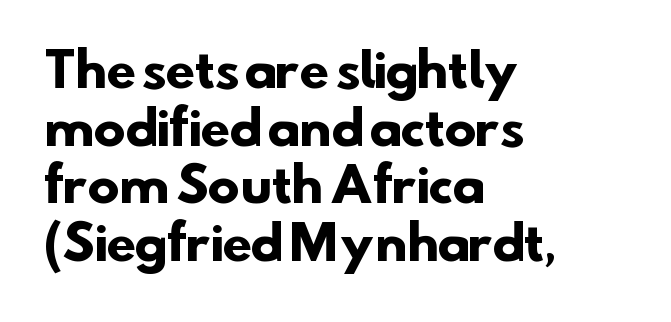
Q: Is the text bold? A: Yes.
Q: Is the typeface a serif or a sans-serif typeface? A: Sans-serif.
Q: Is the text underlined? A: No.
Q: How is the paragraph aligned? A: Left-aligned.
Q: Is the spacing between letters normal or unusually wide? A: Normal.
Q: Width (condensed, normal, or wide)? A: Normal.
Q: Stroke contrast? A: Low.
Q: x-height? A: Small.
Q: Monospaced? A: No.
